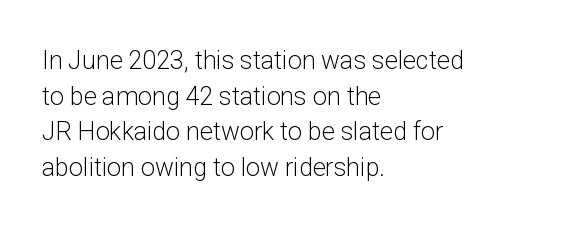
{"italic": "no", "bold": "no", "underline": "no", "align": "left", "line_spacing": "normal", "line_spacing_ratio": 1.43, "letter_spacing": "normal", "letter_spacing_em": 0.0, "glyph_px": 25}
